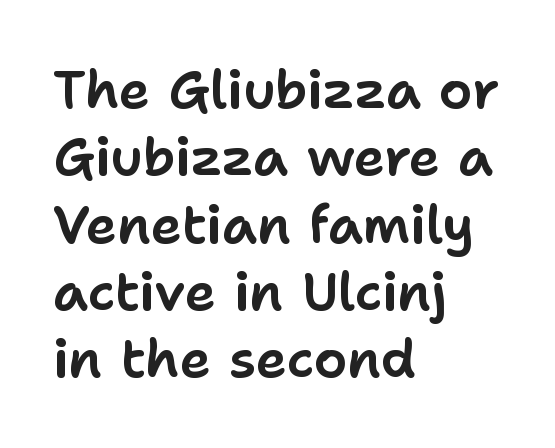
{"serif": "no", "italic": "no", "width": "normal", "stroke_contrast": "low", "x_height": "medium", "monospaced": "no", "underline": "no", "align": "left", "line_spacing": "normal", "line_spacing_ratio": 1.27, "letter_spacing": "normal", "letter_spacing_em": 0.0, "glyph_px": 53}
